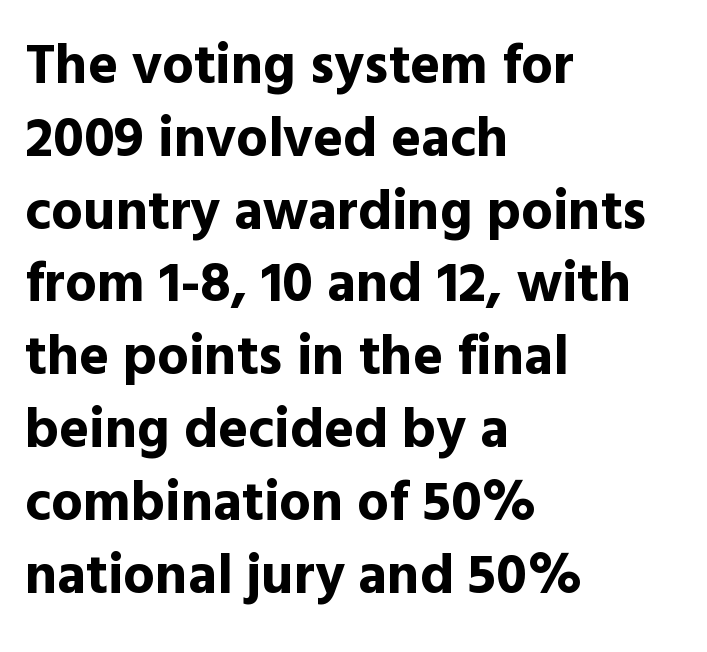
The image shows 56 px bold sans-serif type, upright; set left-aligned, normal line spacing (1.3x), normal letter spacing, not underlined; a medium x-height.
